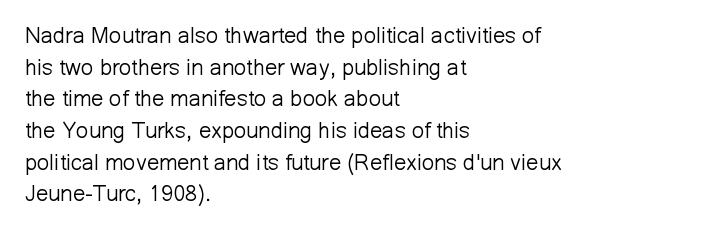
Q: Is the text bold? A: No.
Q: Is the text italic (slanted)? A: No, it is upright.
Q: Is the text underlined? A: No.
Q: How is the paragraph aligned? A: Left-aligned.
Q: Is the spacing between letters normal or unusually wide? A: Normal.
Q: Is the spacing between lines tight, normal or loose? A: Normal.
